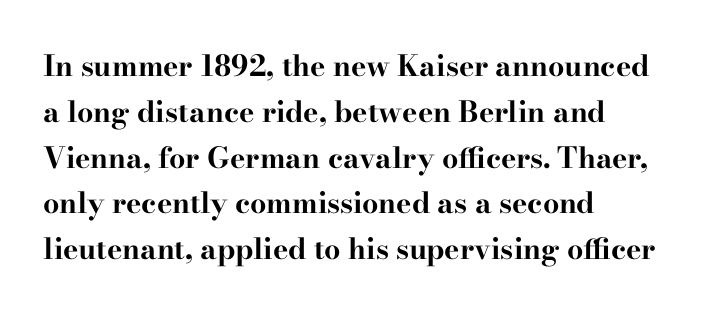
Q: Is the text bold? A: Yes.
Q: Is the text italic (slanted)? A: No, it is upright.
Q: Is the typeface a serif or a sans-serif typeface? A: Serif.
Q: Is the text underlined? A: No.
Q: How is the paragraph aligned? A: Left-aligned.
Q: Is the spacing between letters normal or unusually wide? A: Normal.
Q: Is the spacing between lines tight, normal or loose? A: Normal.
Q: Width (condensed, normal, or wide)? A: Wide.
Q: Stroke contrast? A: High.
Q: x-height? A: Small.
Q: Monospaced? A: No.
